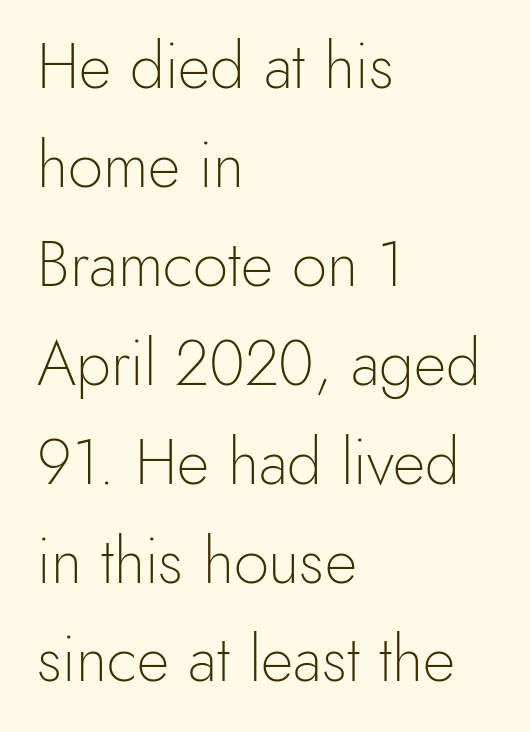
{"serif": "no", "italic": "no", "bold": "no", "weight": "light", "width": "normal", "x_height": "small", "monospaced": "no", "underline": "no", "align": "left", "line_spacing": "normal", "line_spacing_ratio": 1.57, "letter_spacing": "normal", "letter_spacing_em": 0.0, "glyph_px": 63}
